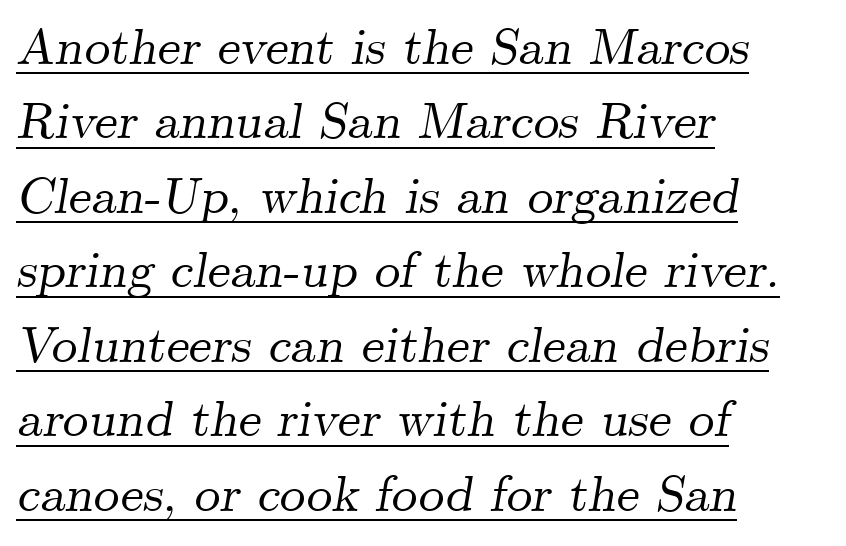
Character widths vary here, with narrow letters taking less room than wide ones. The typography opts for an oblique posture over an upright one. The horizontal fit of the characters is conventional and even. Like a heading marked for emphasis, these lines bear an underscore.
